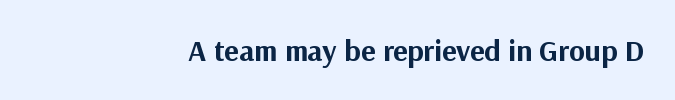
Pretty heavy lettering here — definitely bold. What kind of face is this? One without serifs — a sans. How are the letters spaced? Ordinarily, with no added tracking. Nobody drew a line under any word here. The typesetter chose a ragged-left arrangement here.
